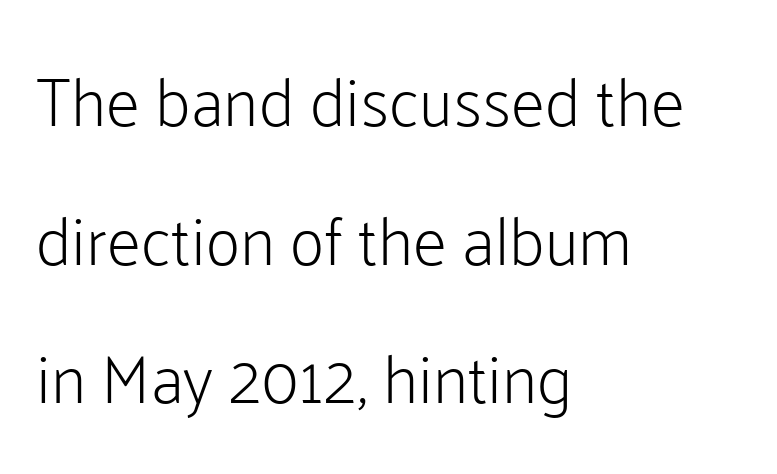
Typographically, this falls in the sans-serif category. Upright lettering throughout. Caption: standard tracking, unaltered. The compositor pushed each line to the left boundary. Weight: in the light-to-regular range.
